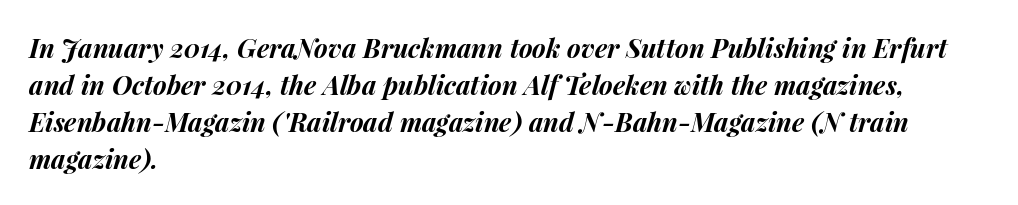
The image shows 26 px bold type, italic (leaning right); set left-aligned, normal line spacing (1.42x), normal letter spacing, not underlined.
